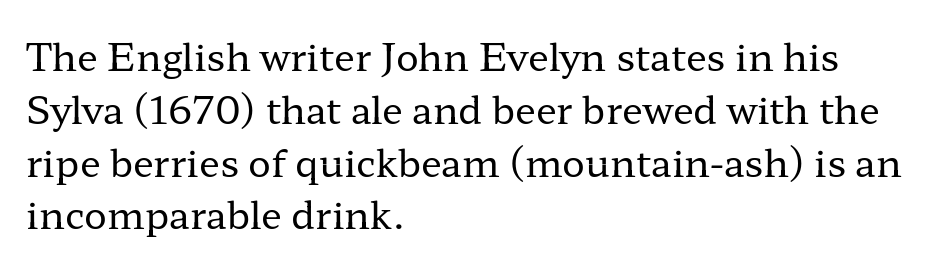
Q: Is the text bold? A: No.
Q: Is the text italic (slanted)? A: No, it is upright.
Q: Is the typeface a serif or a sans-serif typeface? A: Serif.
Q: Is the text underlined? A: No.
Q: How is the paragraph aligned? A: Left-aligned.
Q: Is the spacing between letters normal or unusually wide? A: Normal.
Q: Is the spacing between lines tight, normal or loose? A: Normal.
Q: Width (condensed, normal, or wide)? A: Wide.
Q: Stroke contrast? A: Low.
Q: x-height? A: Medium.
Q: Monospaced? A: No.
